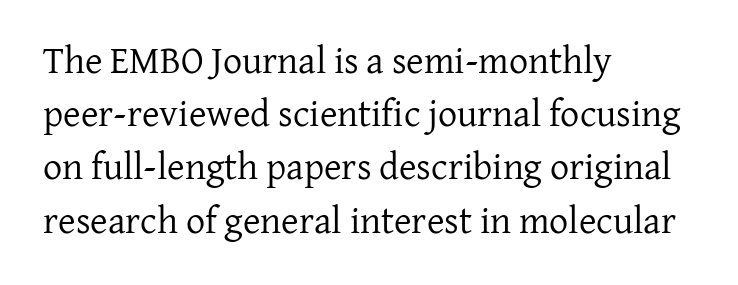
The image shows 38 px regular-weight serif type, upright; set left-aligned, normal line spacing (1.4x), normal letter spacing, not underlined; low stroke contrast and a medium x-height.
